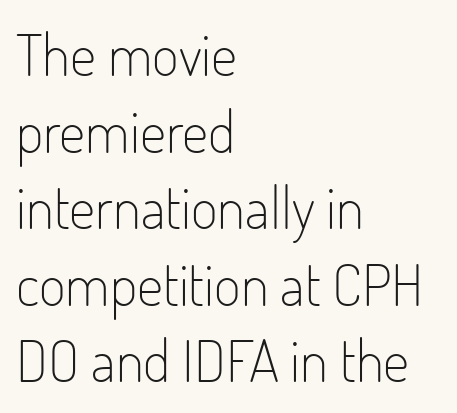
{"serif": "no", "italic": "no", "bold": "no", "weight": "light", "width": "condensed", "stroke_contrast": "low", "x_height": "small", "monospaced": "no", "underline": "no", "align": "left", "line_spacing": "normal", "line_spacing_ratio": 1.32, "letter_spacing": "normal", "letter_spacing_em": 0.0, "glyph_px": 58}
